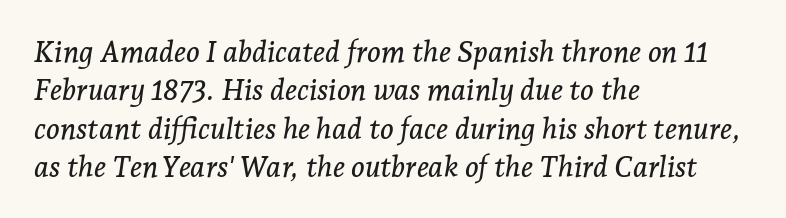
The lines sit at an ordinary, default distance from one another. Does the type have serifs? Yes, each stem ends in a small foot. This rendering leaves character spacing at its baseline value. Notice how the passage keeps a crisp vertical edge on the left only.
